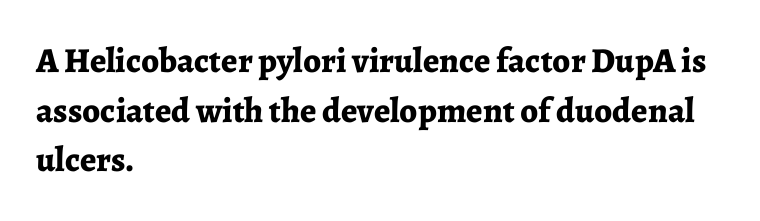
This sample has the flowing, uneven cadence of proportional lettering. The rendering anchors every line to the left-hand side. On the weight axis this lands at bold, roughly 700. Does the lettering tilt? It doesn't — this is upright. How are the letters spaced? Ordinarily, with no added tracking.
